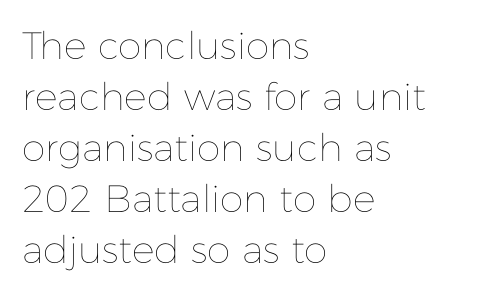
Posture: straight, roman, zero tilt. Short and long lines alike share a common starting point at left. Here the designer chose a conventional face with non-uniform glyph widths. On a weight scale, this lands at 450 or below. The rendering keeps characters at their native spacing. Descenders are the only things crossing below the line.
